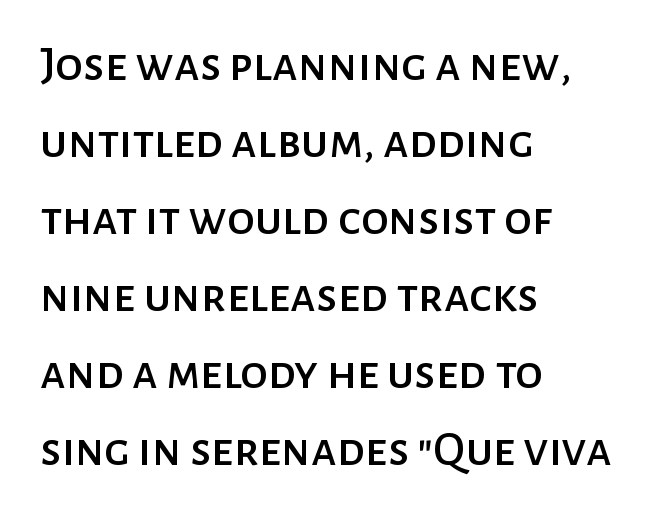
The image shows 50 px sans-serif type, upright; set left-aligned, normal line spacing (1.54x), normal letter spacing, not underlined; low stroke contrast and a medium x-height.
